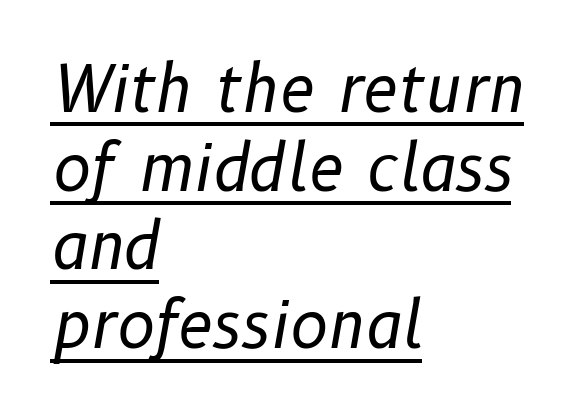
Q: Is the text bold? A: No.
Q: Is the text italic (slanted)? A: Yes, it leans right by about 10 degrees.
Q: Is the text underlined? A: Yes.
Q: How is the paragraph aligned? A: Left-aligned.
Q: Is the spacing between letters normal or unusually wide? A: Normal.
Q: Width (condensed, normal, or wide)? A: Normal.
Q: Stroke contrast? A: Low.
Q: x-height? A: Medium.
Q: Monospaced? A: No.
